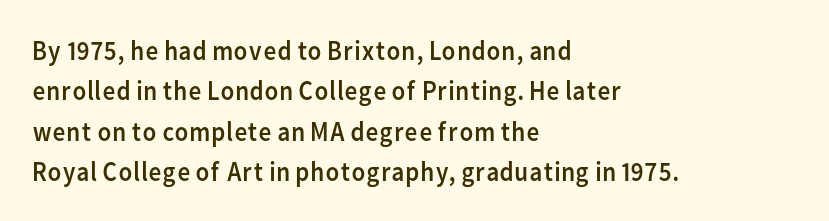
The image shows 28 px regular-weight sans-serif type, upright; set left-aligned, normal line spacing (1.44x), normal letter spacing, not underlined; low stroke contrast and a medium x-height.
